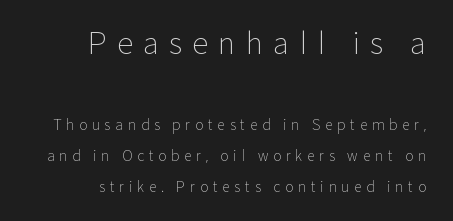
The image shows 30 px light sans-serif type, upright; set right-aligned, loose line spacing (2.2x), unusually wide letter spacing (+0.34 em), not underlined; the first (top) block is 2.14x larger; low stroke contrast and a medium x-height.
